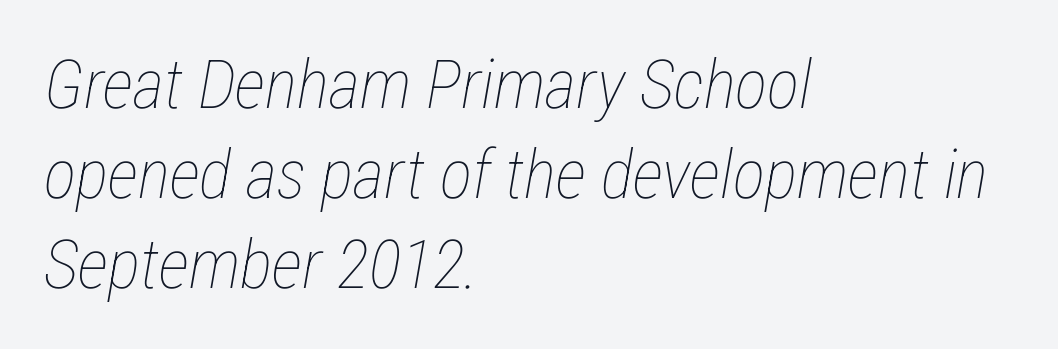
Vertical stems look standard width or narrower in stroke. The lines are quadded left. Rendered with sloped, italic letterforms. What stands out about the letter spacing? Nothing — it is the standard amount. Lines of text with bare space underneath. Honestly, the row spacing looks completely unremarkable.
